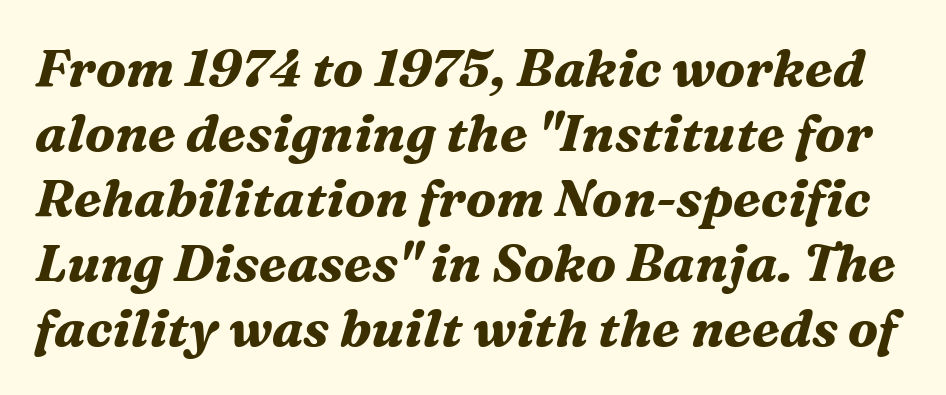
Q: Is the text bold? A: Yes.
Q: Is the text italic (slanted)? A: Yes, it leans right by about 16 degrees.
Q: Is the typeface a serif or a sans-serif typeface? A: Serif.
Q: Is the text underlined? A: No.
Q: Is the spacing between letters normal or unusually wide? A: Normal.
Q: Is the spacing between lines tight, normal or loose? A: Normal.
Q: Width (condensed, normal, or wide)? A: Normal.
Q: Stroke contrast? A: Medium.
Q: x-height? A: Medium.
Q: Monospaced? A: No.
